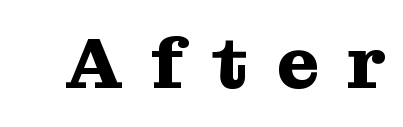
Q: Is the text bold? A: Yes.
Q: Is the text italic (slanted)? A: No, it is upright.
Q: Is the typeface a serif or a sans-serif typeface? A: Serif.
Q: Is the text underlined? A: No.
Q: Is the spacing between letters normal or unusually wide? A: Unusually wide.
Q: Width (condensed, normal, or wide)? A: Normal.
Q: Stroke contrast? A: Medium.
Q: x-height? A: Medium.
Q: Monospaced? A: No.
